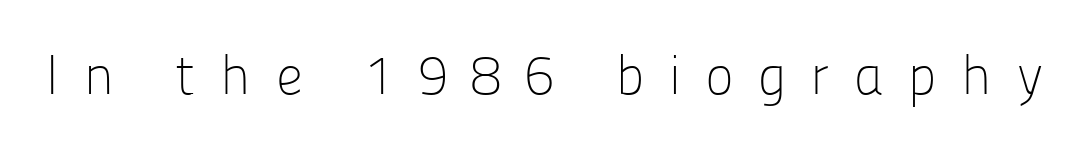
The image shows 55 px light sans-serif type, upright; set unusually wide letter spacing (+0.44 em), not underlined; low stroke contrast and a medium x-height.
